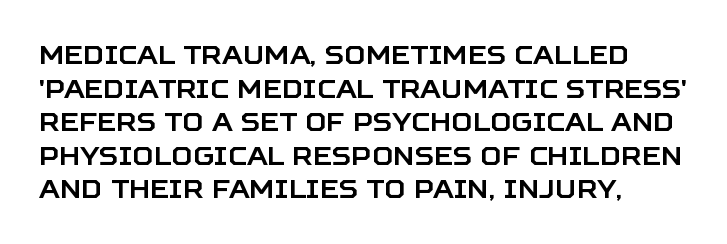
{"italic": "no", "underline": "no", "align": "left", "line_spacing": "normal", "line_spacing_ratio": 1.29, "letter_spacing": "normal", "letter_spacing_em": 0.0, "glyph_px": 26}
